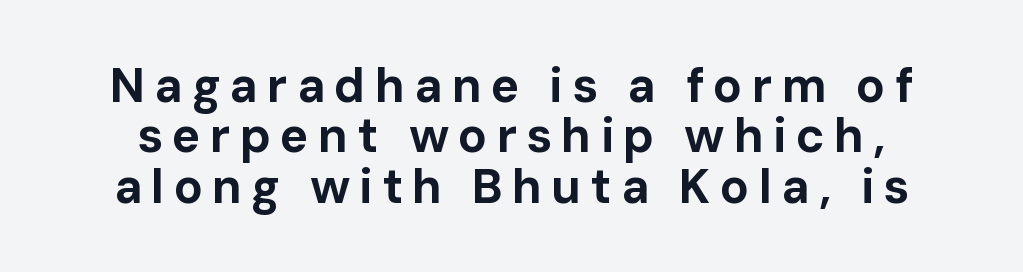
{"serif": "no", "italic": "no", "bold": "yes", "weight": "bold", "width": "normal", "stroke_contrast": "low", "x_height": "medium", "monospaced": "no", "underline": "no", "line_spacing": "tight", "line_spacing_ratio": 1.05, "glyph_px": 48}
